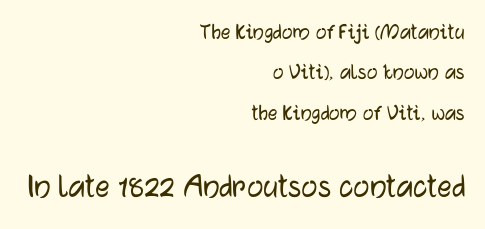
A roman cut, with each character standing at attention. Note: no serifs on the glyphs. Between these two stacked blocks, the lower one wins on size. This rendering features lettering with no underline. Tracking value appears to be zero — textbook default spacing.
